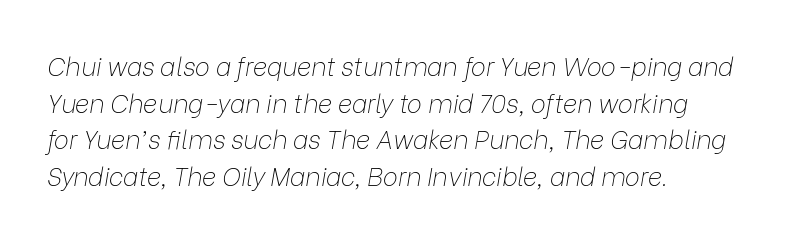
The image shows 25 px text type, italic (leaning right); set left-aligned, normal line spacing (1.47x), normal letter spacing, not underlined.
